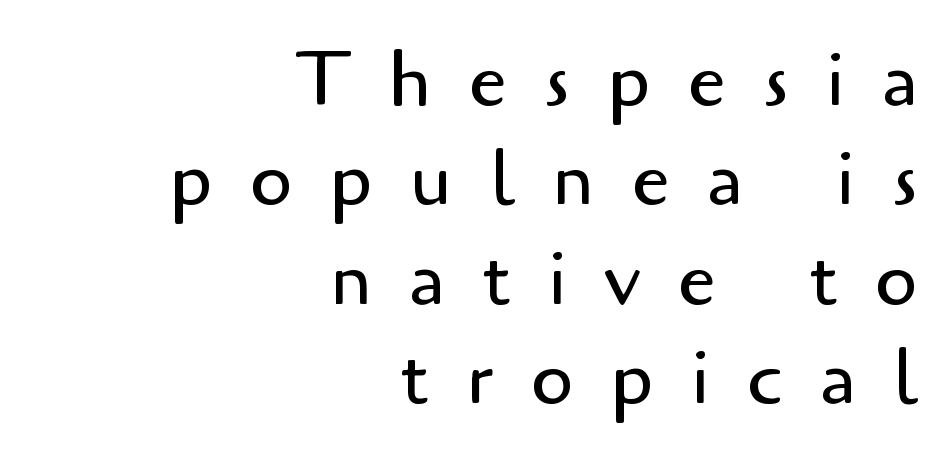
The image shows 77 px regular-weight sans-serif type, upright; set right-aligned, normal line spacing (1.29x), unusually wide letter spacing (+0.48 em), not underlined; low stroke contrast and a small x-height.
